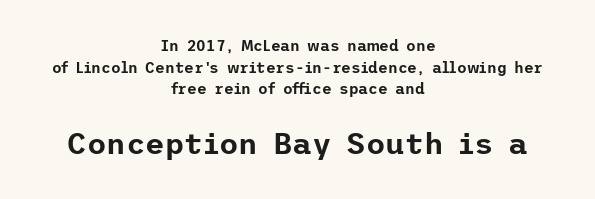
The horizontal fit of the characters is conventional and even. It's the straight-up-and-down kind of type. The letters in the lower block stand taller than those in the block above. This sample uses a sans-serif face. If you folded the block vertically in half, each line would mirror itself in length. Compared with typical paragraphs, the rows here are spaced about the same.
